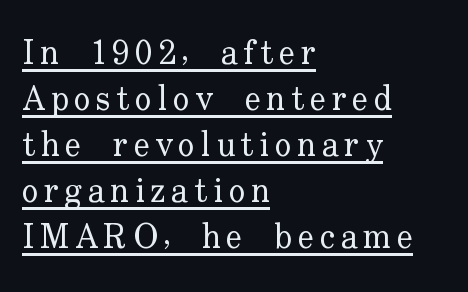
Q: Is the text bold? A: No.
Q: Is the text italic (slanted)? A: No, it is upright.
Q: Is the typeface a serif or a sans-serif typeface? A: Serif.
Q: Is the text underlined? A: Yes.
Q: How is the paragraph aligned? A: Left-aligned.
Q: Is the spacing between lines tight, normal or loose? A: Normal.
Q: Width (condensed, normal, or wide)? A: Normal.
Q: Stroke contrast? A: Low.
Q: x-height? A: Small.
Q: Monospaced? A: No.
